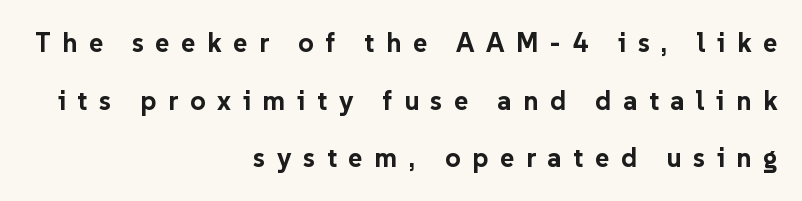
Q: Is the text bold? A: Yes.
Q: Is the text italic (slanted)? A: No, it is upright.
Q: Is the text underlined? A: No.
Q: How is the paragraph aligned? A: Right-aligned.
Q: Is the spacing between letters normal or unusually wide? A: Unusually wide.
Q: Is the spacing between lines tight, normal or loose? A: Loose.
